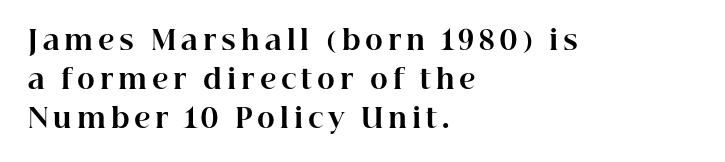
Q: Is the text bold? A: Yes.
Q: Is the text italic (slanted)? A: No, it is upright.
Q: Is the text underlined? A: No.
Q: How is the paragraph aligned? A: Left-aligned.
Q: Is the spacing between lines tight, normal or loose? A: Normal.
